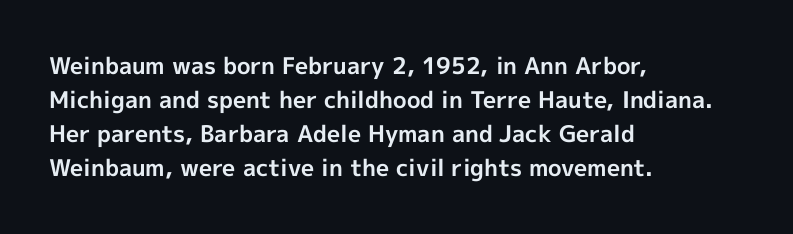
{"italic": "no", "bold": "yes", "underline": "no", "align": "left", "line_spacing": "normal", "line_spacing_ratio": 1.48, "letter_spacing": "normal", "letter_spacing_em": 0.0, "glyph_px": 23}
